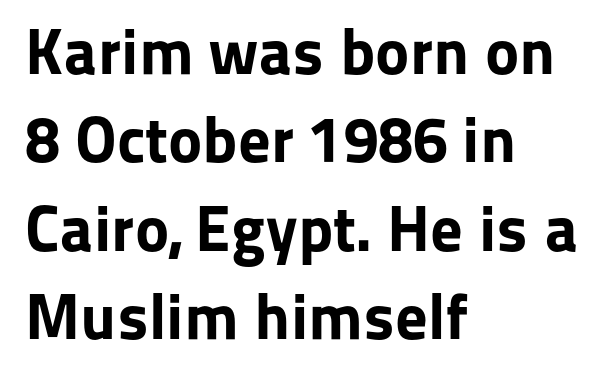
{"serif": "no", "italic": "no", "bold": "yes", "weight": "bold", "width": "normal", "stroke_contrast": "low", "x_height": "medium", "monospaced": "no", "underline": "no", "align": "left", "line_spacing": "normal", "line_spacing_ratio": 1.36, "letter_spacing": "normal", "letter_spacing_em": 0.0, "glyph_px": 65}
